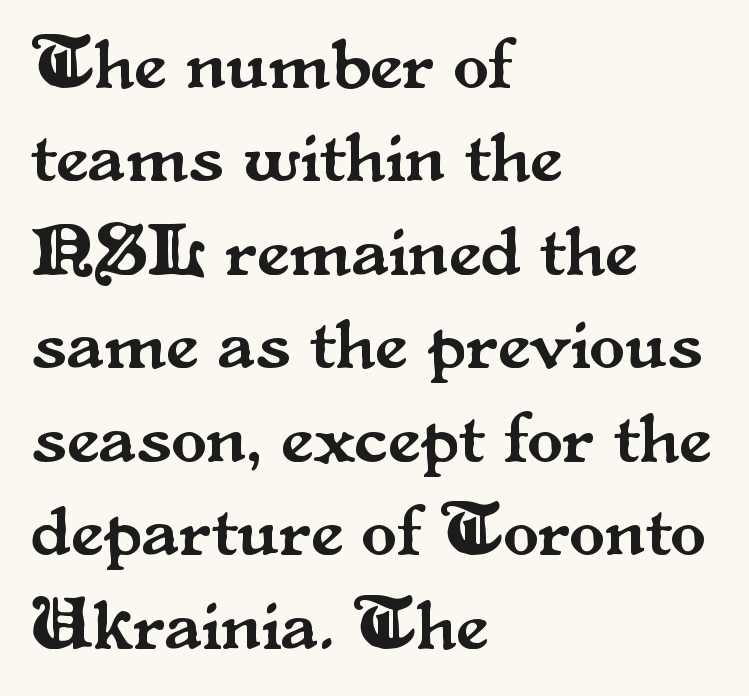
The image shows 73 px serif type, upright; set left-aligned, normal line spacing (1.28x), normal letter spacing, not underlined; medium stroke contrast and a small x-height.
